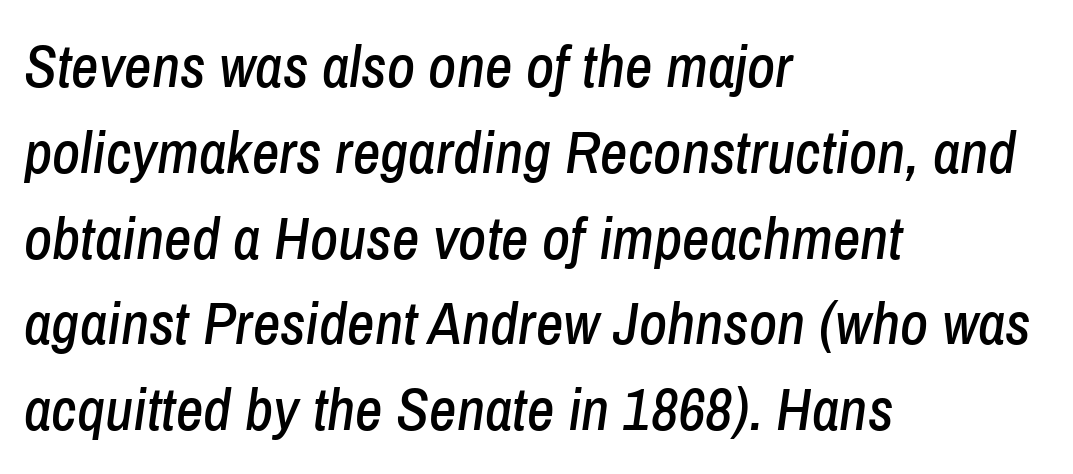
{"italic": "yes", "lean": "right", "slant_degrees": 8, "width": "condensed", "stroke_contrast": "low", "x_height": "medium", "monospaced": "no", "underline": "no", "align": "left", "line_spacing": "normal", "line_spacing_ratio": 1.43, "letter_spacing": "normal", "letter_spacing_em": 0.0, "glyph_px": 60}
